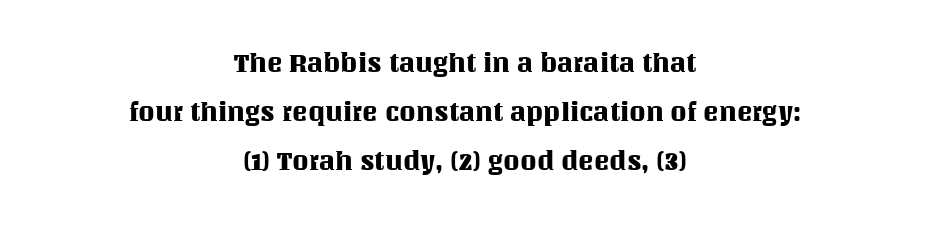
The image shows 26 px text type, upright; set centered, line spacing 1.88x, normal letter spacing, not underlined.
